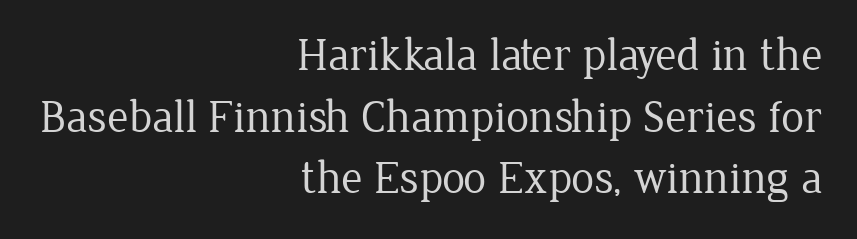
The image shows 46 px regular-weight serif type, upright; set right-aligned, normal line spacing (1.34x), normal letter spacing, not underlined; low stroke contrast and a medium x-height.
